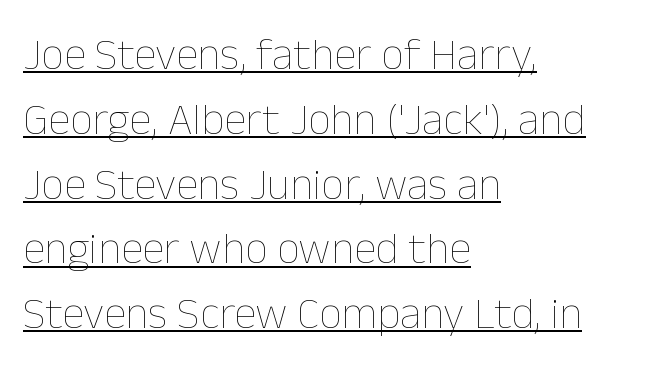
{"italic": "no", "bold": "no", "weight": "thin", "width": "normal", "stroke_contrast": "low", "x_height": "medium", "monospaced": "no", "underline": "yes", "align": "left", "line_spacing": "normal", "line_spacing_ratio": 1.44, "letter_spacing": "normal", "letter_spacing_em": 0.0, "glyph_px": 45}
